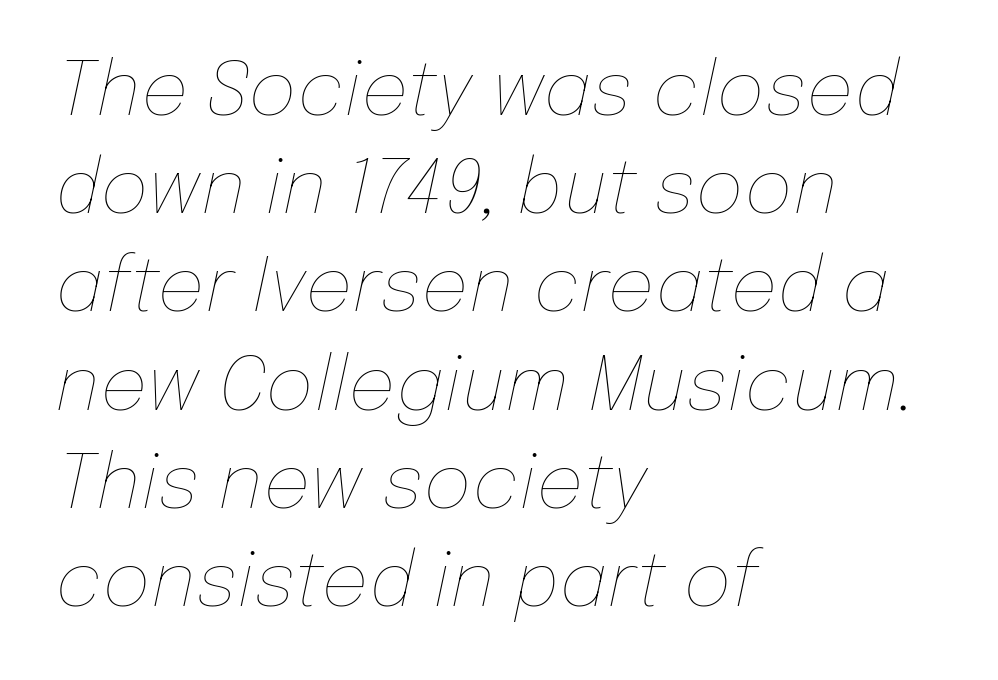
{"italic": "yes", "lean": "right", "slant_degrees": 12, "bold": "no", "weight": "thin", "width": "normal", "stroke_contrast": "low", "x_height": "medium", "monospaced": "no", "underline": "no", "align": "left", "line_spacing": "normal", "line_spacing_ratio": 1.31, "letter_spacing": "normal", "letter_spacing_em": 0.0, "glyph_px": 75}
